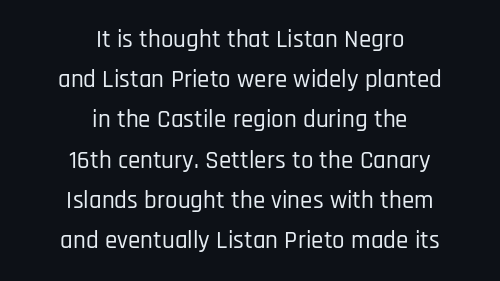
Caption: multi-line text, centered on the measure. Leading: standard. Posture: straight, roman, zero tilt. The baseline area is clear. Nobody touched the tracking dial on this one.
